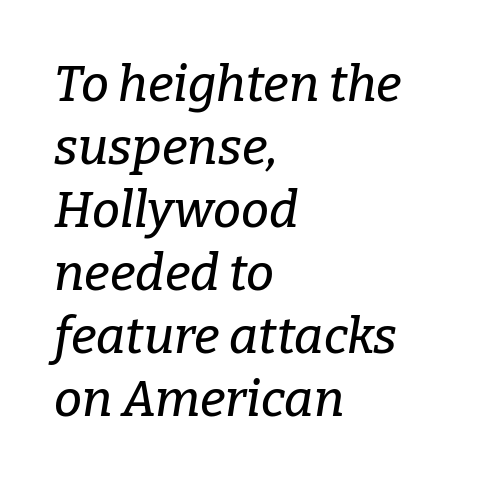
The image shows 50 px serif type, italic (leaning right); set left-aligned, normal line spacing (1.26x), normal letter spacing, not underlined; low stroke contrast and a medium x-height.
